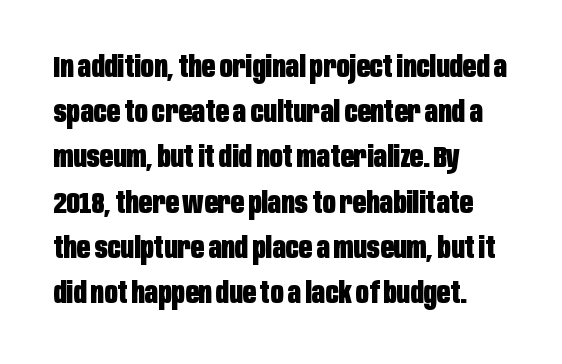
Q: Is the text bold? A: Yes.
Q: Is the text italic (slanted)? A: No, it is upright.
Q: Is the typeface a serif or a sans-serif typeface? A: Sans-serif.
Q: Is the text underlined? A: No.
Q: How is the paragraph aligned? A: Left-aligned.
Q: Is the spacing between letters normal or unusually wide? A: Normal.
Q: Is the spacing between lines tight, normal or loose? A: Normal.
Q: Width (condensed, normal, or wide)? A: Condensed.
Q: Stroke contrast? A: Low.
Q: x-height? A: Large.
Q: Monospaced? A: No.
